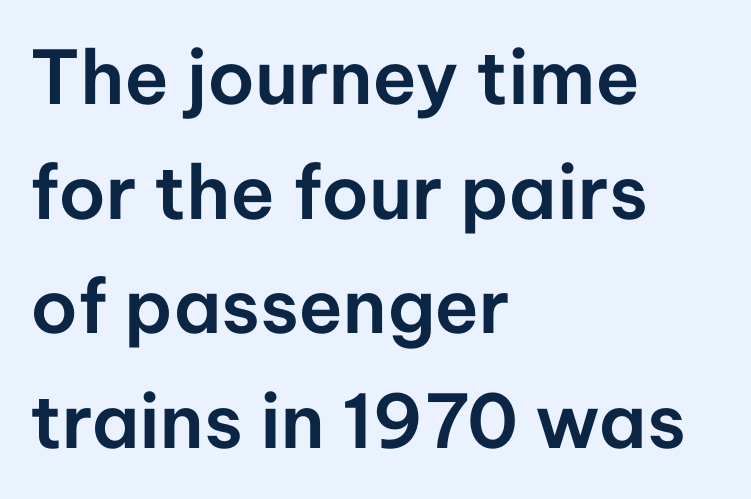
{"serif": "no", "italic": "no", "width": "normal", "stroke_contrast": "low", "x_height": "medium", "monospaced": "no", "underline": "no", "align": "left", "line_spacing": "normal", "line_spacing_ratio": 1.55, "letter_spacing": "normal", "letter_spacing_em": 0.0, "glyph_px": 74}
